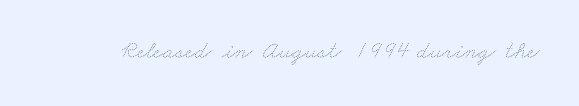
The image shows 25 px text type; set normal letter spacing, not underlined.
